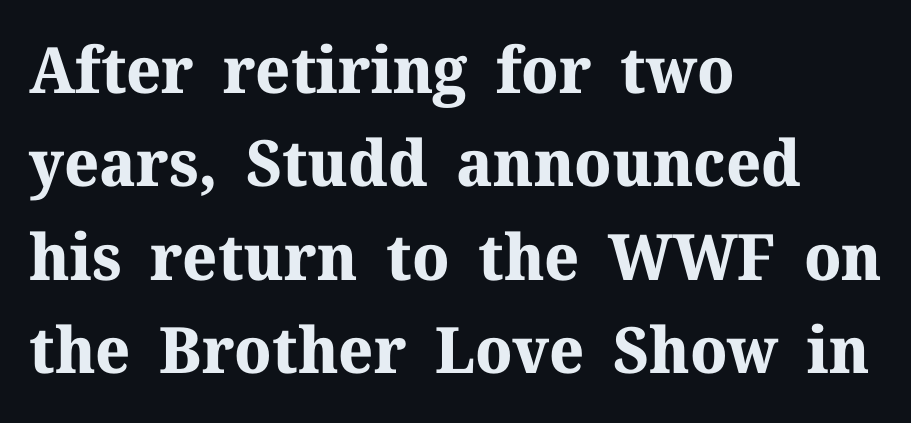
Q: Is the text bold? A: Yes.
Q: Is the text italic (slanted)? A: No, it is upright.
Q: Is the typeface a serif or a sans-serif typeface? A: Serif.
Q: Is the text underlined? A: No.
Q: How is the paragraph aligned? A: Left-aligned.
Q: Is the spacing between letters normal or unusually wide? A: Normal.
Q: Is the spacing between lines tight, normal or loose? A: Normal.
Q: Width (condensed, normal, or wide)? A: Normal.
Q: Stroke contrast? A: Medium.
Q: x-height? A: Medium.
Q: Monospaced? A: No.
